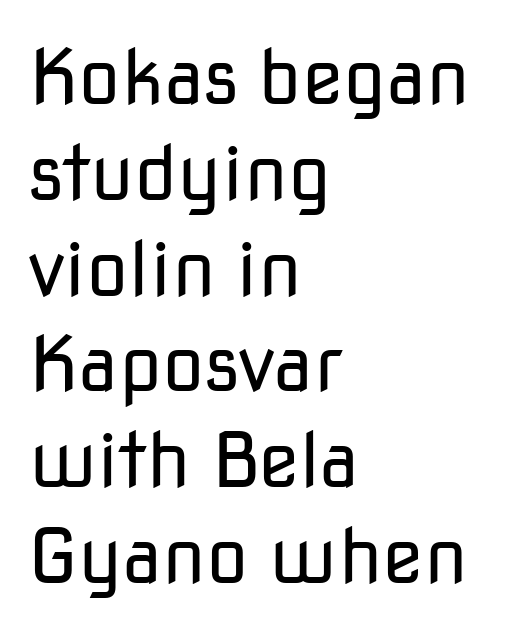
Quick note: underline off. Summary of weight: not heavy and not bold. Unlike a traditional serif, this face leaves its strokes unadorned. In terms of posture, this sample is upright. Tracking value appears to be zero — textbook default spacing.
